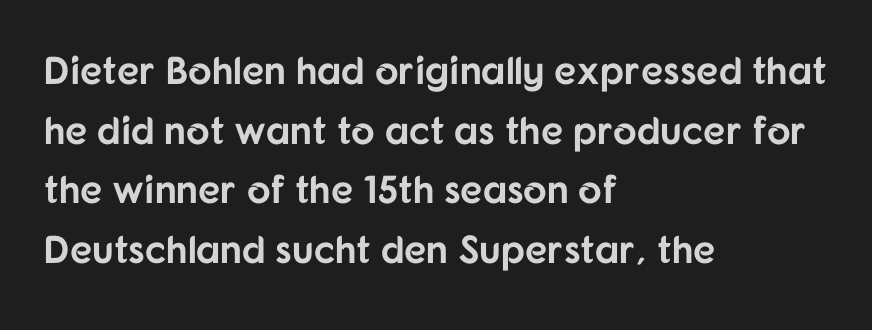
Leftover space on each line is placed entirely after the last word. Think of a printed novel: that variable character pitch is what you see here. Rule under the text: the space is simply empty. Serif or sans? Sans — the stroke terminals are bare. Short note: letters normally spaced.
